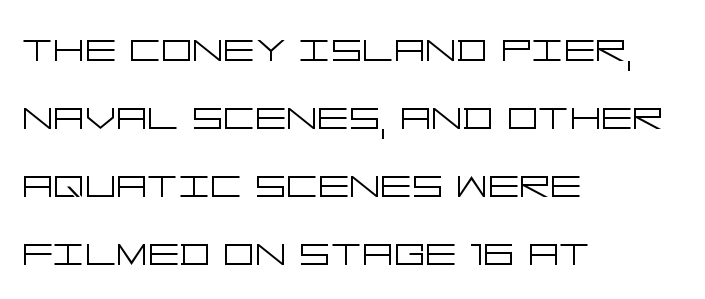
{"serif": "no", "italic": "no", "bold": "no", "weight": "light", "width": "wide", "stroke_contrast": "low", "x_height": "large", "underline": "no", "align": "left", "line_spacing": "normal", "line_spacing_ratio": 1.39, "letter_spacing": "normal", "letter_spacing_em": 0.0, "glyph_px": 49}
